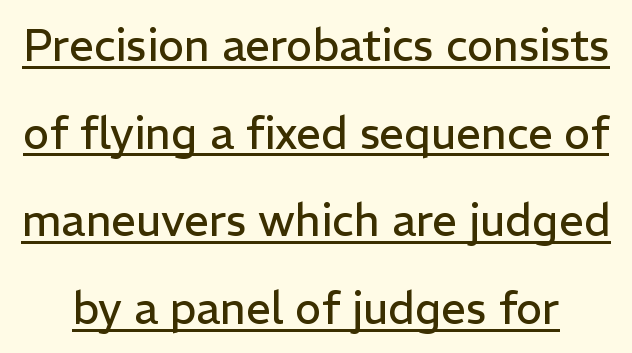
Notice how the stems are strictly vertical — no italics here. This block would shrink considerably if given ordinary leading; it's expanded now. These lines are rendered in a variable-pitch font. The rendering keeps characters at their native spacing. Quick note: underline on. Nothing sits at the stroke ends, so this counts as sans-serif.
